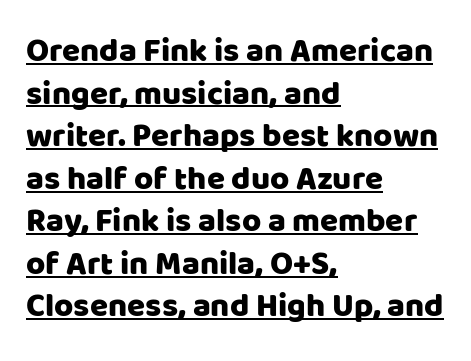
{"serif": "no", "italic": "no", "width": "normal", "stroke_contrast": "low", "x_height": "large", "monospaced": "no", "underline": "yes", "align": "left", "line_spacing": "normal", "line_spacing_ratio": 1.29, "letter_spacing": "normal", "letter_spacing_em": 0.0, "glyph_px": 33}
